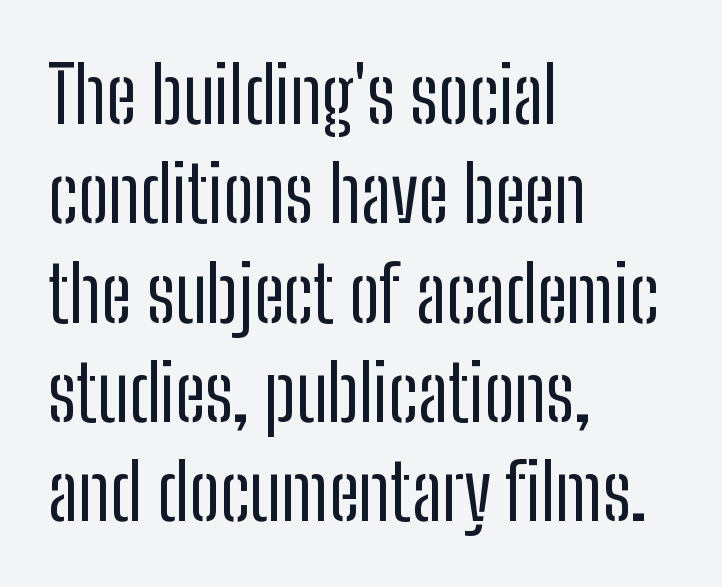
Observe the ordinary spacing: letters are neighbours, not strangers. The paragraph has a hard left edge and a soft right edge. The passage shown is typeset with a sans-serif family. These lines were composed using upright roman letters. The weight would be labelled regular, book, light, or lighter still. Descenders hang freely into open space.
